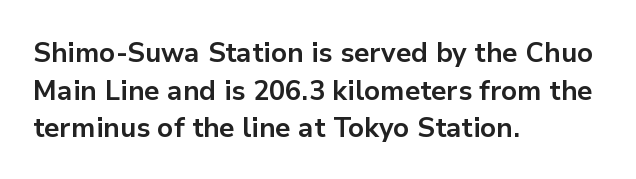
{"italic": "no", "bold": "yes", "underline": "no", "align": "left", "line_spacing": "normal", "line_spacing_ratio": 1.39, "letter_spacing": "normal", "letter_spacing_em": 0.0, "glyph_px": 27}
